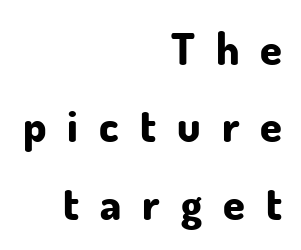
Check under the words: just untouched page. Do the characters align in a grid? No, the font is proportional. This rendering uses right alignment, leaving the left contour irregular. The horizontal fit of the characters is loose and conspicuously gappy. Its strokes are broad and dark, the hallmark of bold type. Observe the absence of serifs on each vertical stroke in this sample.
